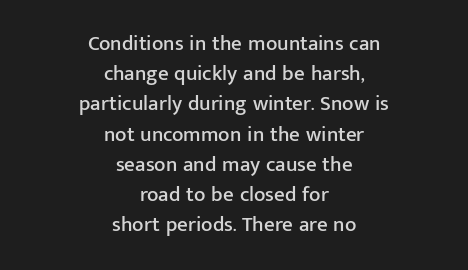
Ascenders rise straight up at ninety degrees. This sample uses plain, unmodified letter spacing. The specimen omits any rule beneath the text block's lines. Students, observe: this is what conventionally led text looks like. Compared with a flush-left layout, this one balances lines on the center instead.
